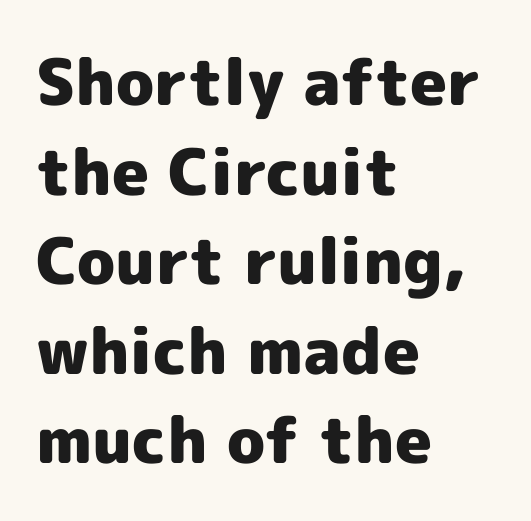
Here the designer chose a conventional face with non-uniform glyph widths. Line spacing here is normal. The space directly below the letters is spotless. Honestly, the letter spacing is just normal — you wouldn't notice it.
